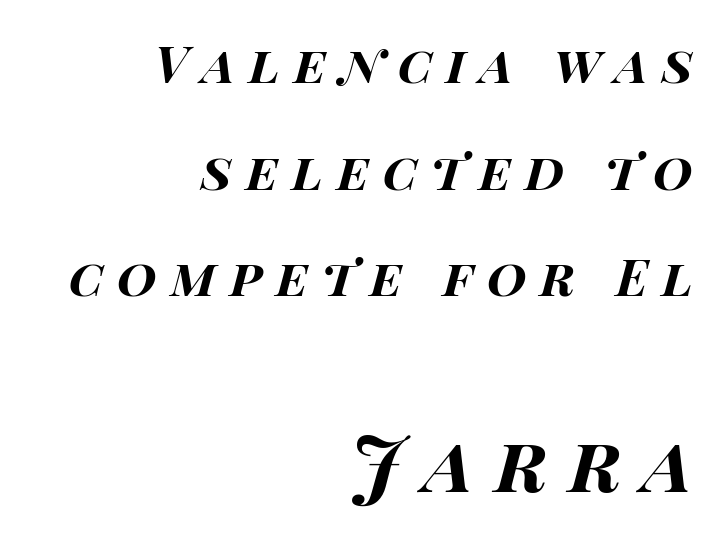
The image shows 77 px bold, wide type, italic (leaning right); set right-aligned, loose line spacing (2.09x), unusually wide letter spacing (+0.27 em), not underlined; the second (bottom) block is 1.51x larger; high stroke contrast and a large x-height.
